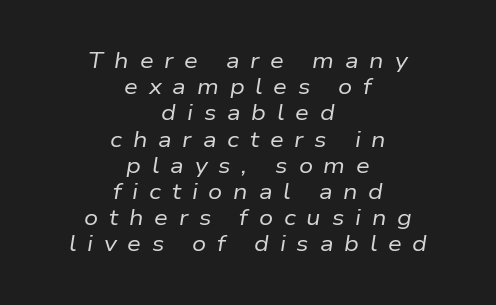
{"italic": "yes", "lean": "right", "slant_degrees": 9, "bold": "no", "underline": "no", "align": "center", "line_spacing_ratio": 1.19, "letter_spacing": "wide", "letter_spacing_em": 0.49, "glyph_px": 22}
